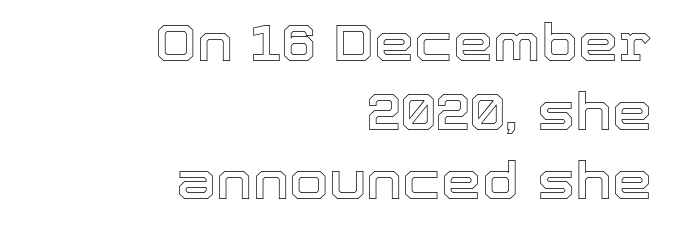
The image shows 51 px text type, upright; set right-aligned, normal line spacing (1.35x), normal letter spacing, not underlined; a medium x-height.
